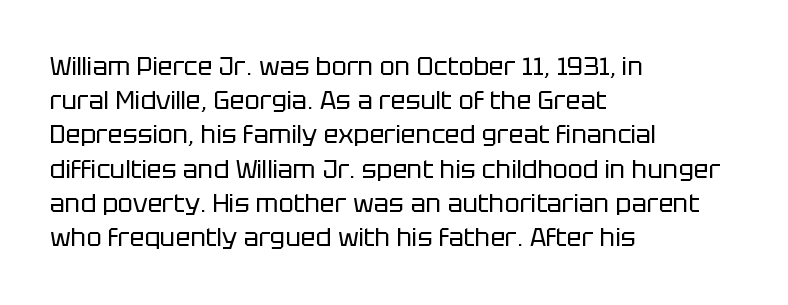
Q: Is the text bold? A: No.
Q: Is the text italic (slanted)? A: No, it is upright.
Q: Is the text underlined? A: No.
Q: How is the paragraph aligned? A: Left-aligned.
Q: Is the spacing between letters normal or unusually wide? A: Normal.
Q: Is the spacing between lines tight, normal or loose? A: Normal.
